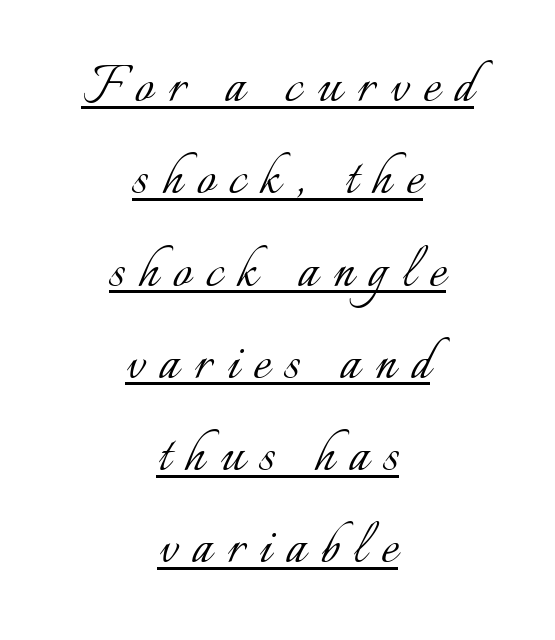
{"bold": "no", "weight": "light", "width": "normal", "stroke_contrast": "low", "x_height": "small", "monospaced": "no", "underline": "yes", "align": "center", "line_spacing": "normal", "line_spacing_ratio": 1.42, "letter_spacing": "wide", "letter_spacing_em": 0.23, "glyph_px": 65}
